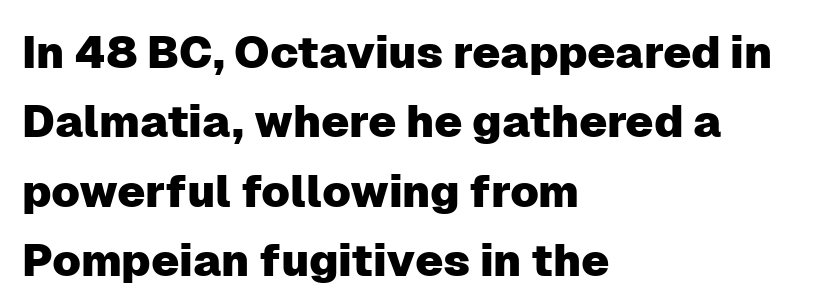
Compared with typical body copy, the letter spacing here is the same. A student would call this left alignment; a typographer would say flush left, rag right. The typeface chosen for these lines omits serifs. In terms of posture, this sample is upright.
